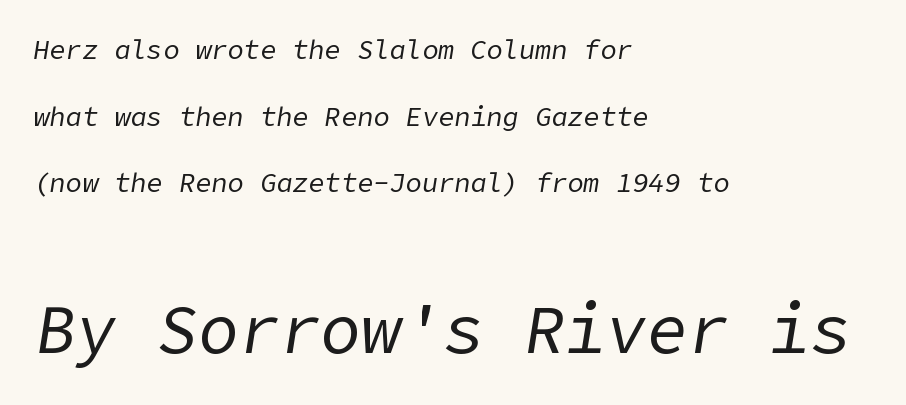
Leftover space on each line is placed entirely after the last word. Stroke thickness stays within the range of a standard reading face or lighter. The block of text is sparse from top to bottom, with ample space between rows. What stands out about the letter spacing? Nothing — it is the standard amount. Quick note: italic. The strip under each line holds only bare page.
